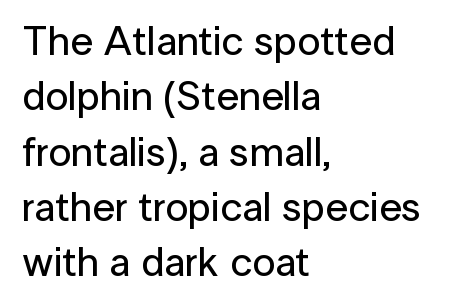
Q: Is the text italic (slanted)? A: No, it is upright.
Q: Is the typeface a serif or a sans-serif typeface? A: Sans-serif.
Q: Is the text underlined? A: No.
Q: How is the paragraph aligned? A: Left-aligned.
Q: Is the spacing between letters normal or unusually wide? A: Normal.
Q: Is the spacing between lines tight, normal or loose? A: Normal.
Q: Width (condensed, normal, or wide)? A: Normal.
Q: Stroke contrast? A: Low.
Q: x-height? A: Medium.
Q: Monospaced? A: No.
